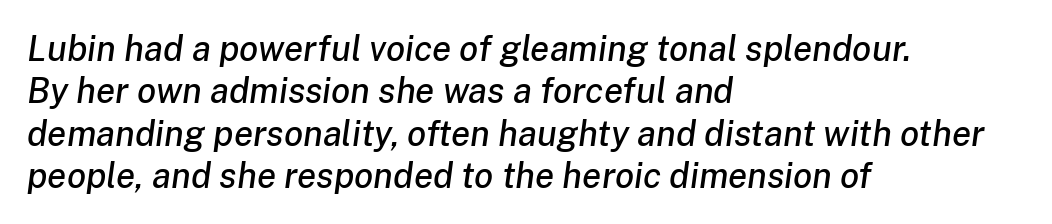
Tracking here is standard; glyphs follow each other at the usual distance. The compositor pushed each line to the left boundary. The letters are slanted; this is an italic face. Underline: absent. You could not count columns in this text — the font is proportionally spaced.
